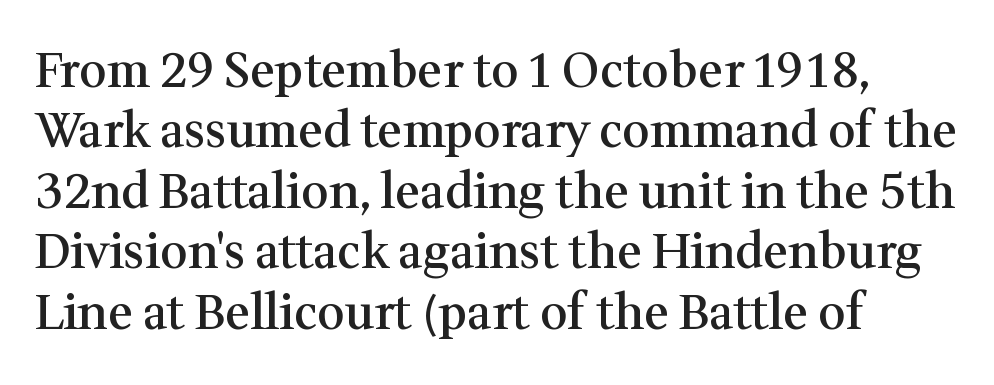
The image shows 48 px semibold serif type, upright; set left-aligned, normal line spacing (1.26x), normal letter spacing, not underlined; medium stroke contrast and a medium x-height.
